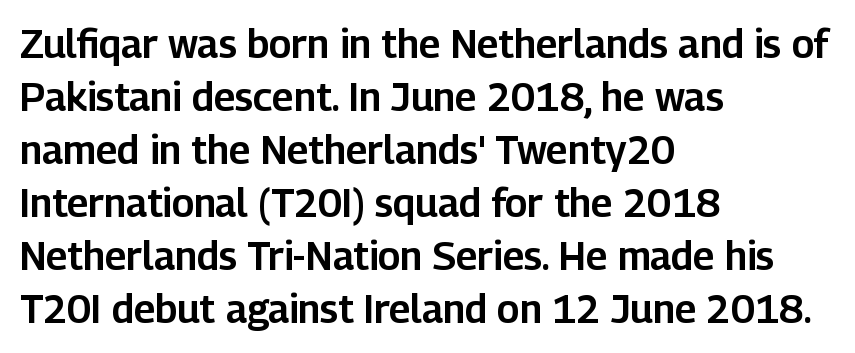
Varying glyph widths throughout — classic text-font behaviour. A sans-serif font was chosen for this passage. Anything drawn beneath the words? Only blank space. Normally led — the rows are evenly, conventionally spaced. If you drew a line through each stem, it would be perfectly vertical. The setting favours the left margin, as ordinary paragraphs usually do.
